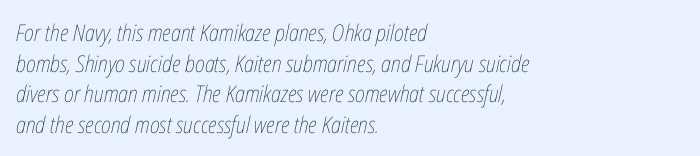
How would I describe the line gaps? Plain and ordinary. Line beginnings align vertically; line endings do not. Designer's note — italics engaged. A clean baseline with only descenders dipping below it. This rendering leaves character spacing at its baseline value.
